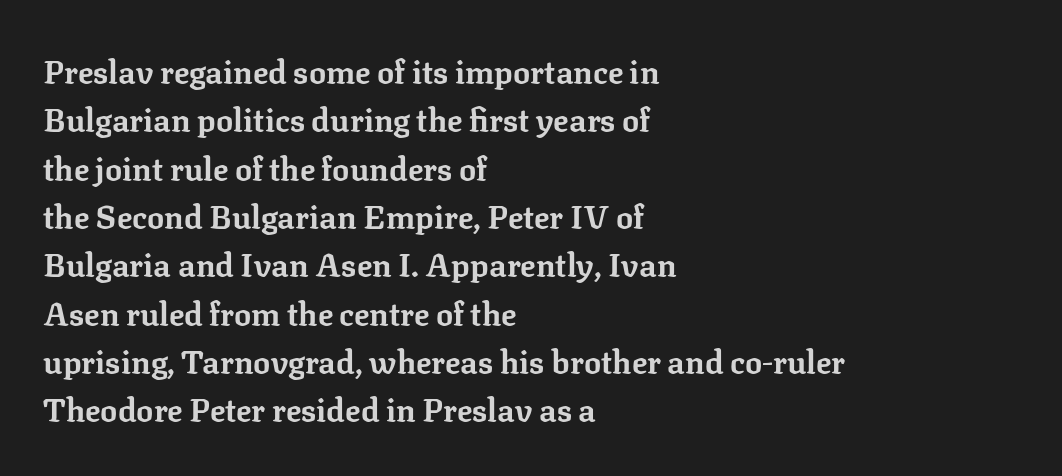
{"serif": "yes", "italic": "no", "bold": "yes", "weight": "bold", "width": "normal", "stroke_contrast": "low", "x_height": "medium", "monospaced": "no", "underline": "no", "align": "left", "line_spacing": "normal", "line_spacing_ratio": 1.51, "letter_spacing": "normal", "letter_spacing_em": 0.0, "glyph_px": 32}
